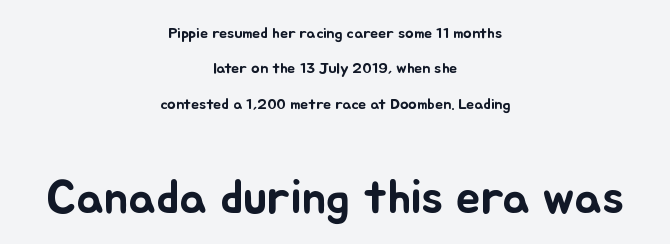
Each word holds together tightly as a unit, with standard inter-letter gaps. This layout puts the modest block above and the oversized block below. Proportional: the letters do not fall into vertical columns. Reading down the block, each line starts at a different indent, mirrored at its end.
